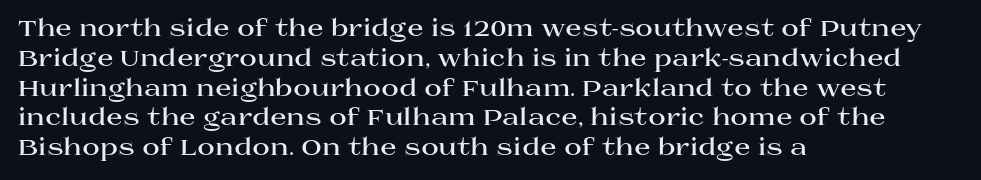
Q: Is the text bold? A: Yes.
Q: Is the text italic (slanted)? A: No, it is upright.
Q: Is the text underlined? A: No.
Q: How is the paragraph aligned? A: Left-aligned.
Q: Is the spacing between letters normal or unusually wide? A: Normal.
